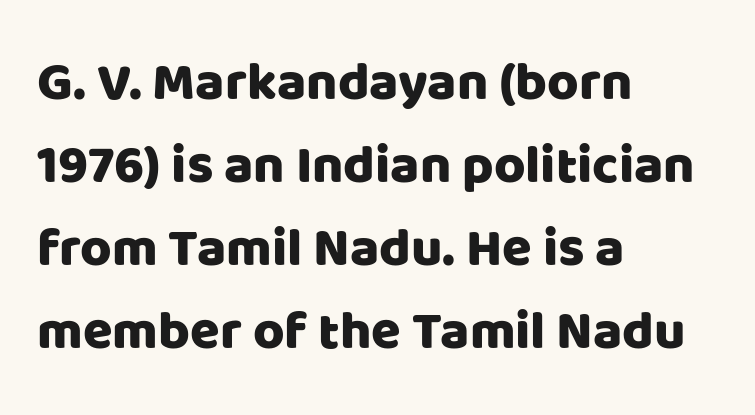
Q: Is the text italic (slanted)? A: No, it is upright.
Q: Is the typeface a serif or a sans-serif typeface? A: Sans-serif.
Q: Is the text underlined? A: No.
Q: How is the paragraph aligned? A: Left-aligned.
Q: Is the spacing between letters normal or unusually wide? A: Normal.
Q: Is the spacing between lines tight, normal or loose? A: Normal.
Q: Width (condensed, normal, or wide)? A: Normal.
Q: Stroke contrast? A: Low.
Q: x-height? A: Large.
Q: Monospaced? A: No.
